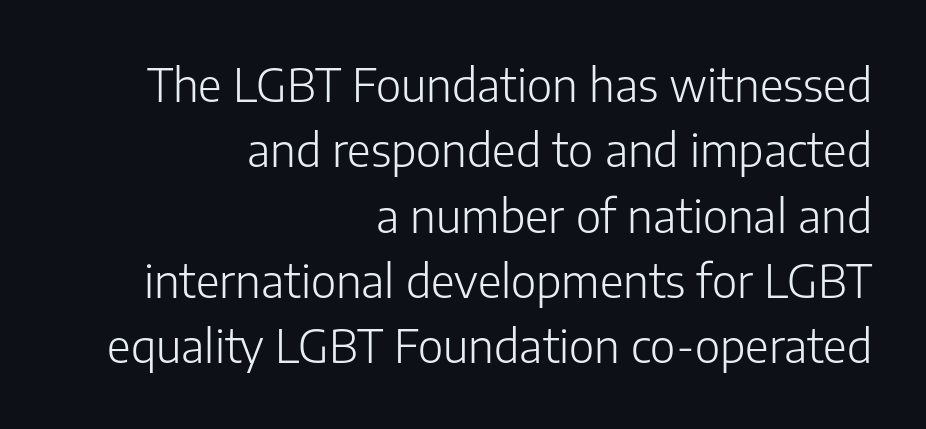
Style check: upright. A sans-serif font was chosen for this passage. Honestly, the letter spacing is just normal — you wouldn't notice it. Is this a fixed-width face? No — the glyphs have proportional, varying widths. If you drew a ruler down the right edge, every line would touch it.
